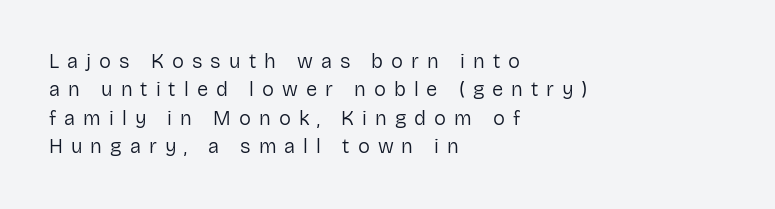
Weight: not bold — regular or lighter. Horizontal alignment here is leftward, the default for most running prose. The letterforms stand isolated, each surrounded by extra space. Each new line begins a customary step beneath the previous one. The type sits square on the baseline with zero lean. Decoration check: the copy has no underline.
